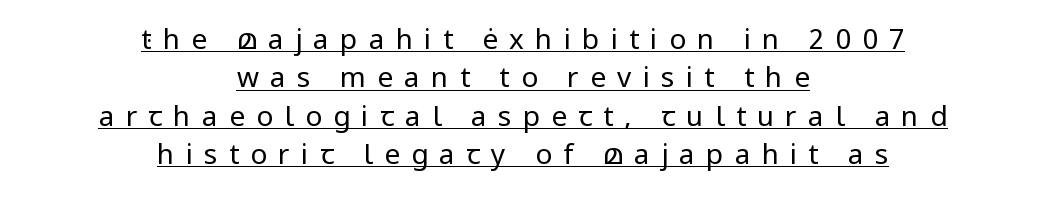
The image shows 28 px regular-weight sans-serif type, upright; set centered, normal line spacing (1.37x), unusually wide letter spacing (+0.4 em), underlined; low stroke contrast and a medium x-height.
